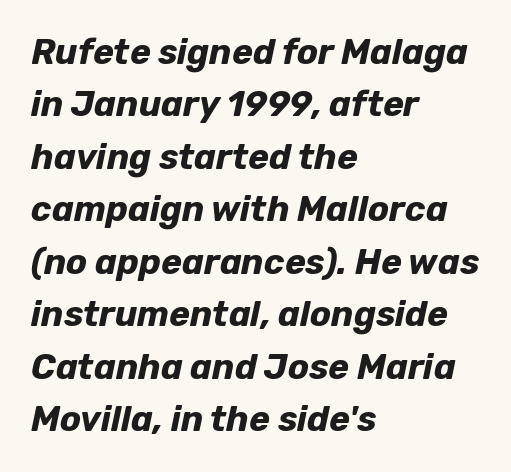
A normal amount of white space separates one row of letters from the next. The typesetting leans heavy: a genuine bold. Default kerning and tracking; the words read as compact shapes. Proportional: the letters do not fall into vertical columns. Where is the straight margin? On the left. Glance below the letters and you will spot only blank space.
